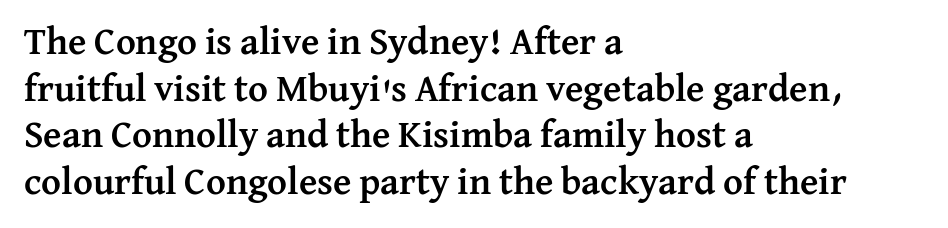
Q: Is the text bold? A: Yes.
Q: Is the text italic (slanted)? A: No, it is upright.
Q: Is the typeface a serif or a sans-serif typeface? A: Serif.
Q: Is the text underlined? A: No.
Q: How is the paragraph aligned? A: Left-aligned.
Q: Is the spacing between letters normal or unusually wide? A: Normal.
Q: Width (condensed, normal, or wide)? A: Normal.
Q: Stroke contrast? A: Medium.
Q: x-height? A: Medium.
Q: Monospaced? A: No.
